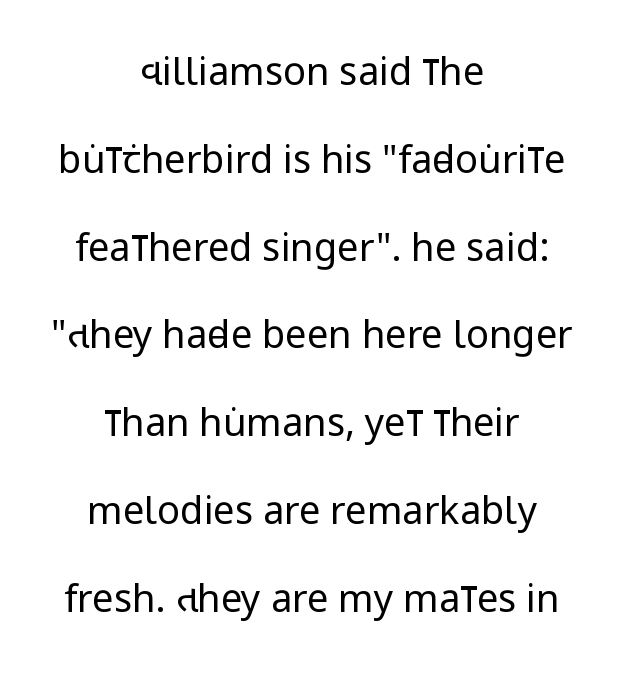
The image shows 38 px regular-weight, condensed sans-serif type, upright; set centered, loose line spacing (2.31x), normal letter spacing, not underlined; low stroke contrast and a large x-height.
